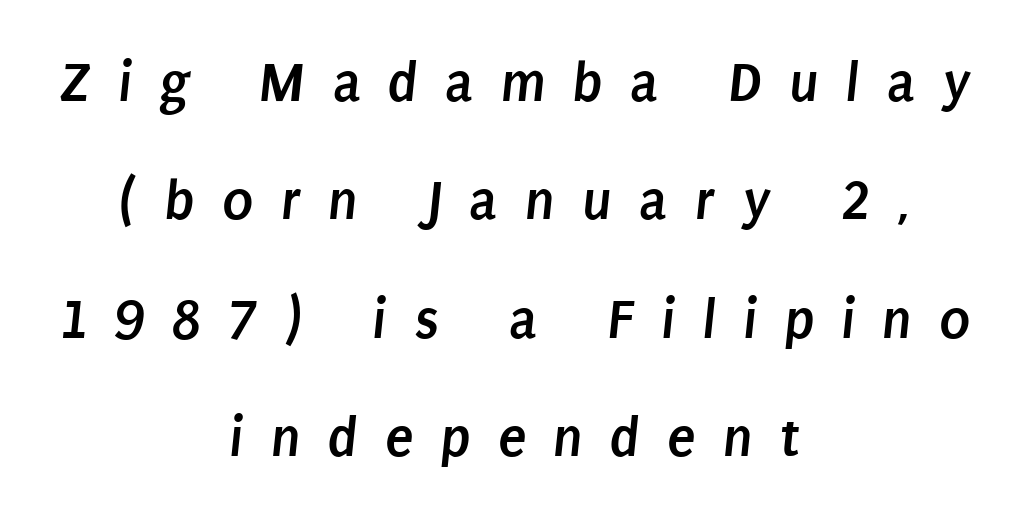
The image shows 58 px semibold, condensed sans-serif type; set centered, loose line spacing (2.04x), unusually wide letter spacing (+0.47 em), not underlined; low stroke contrast and a large x-height.
